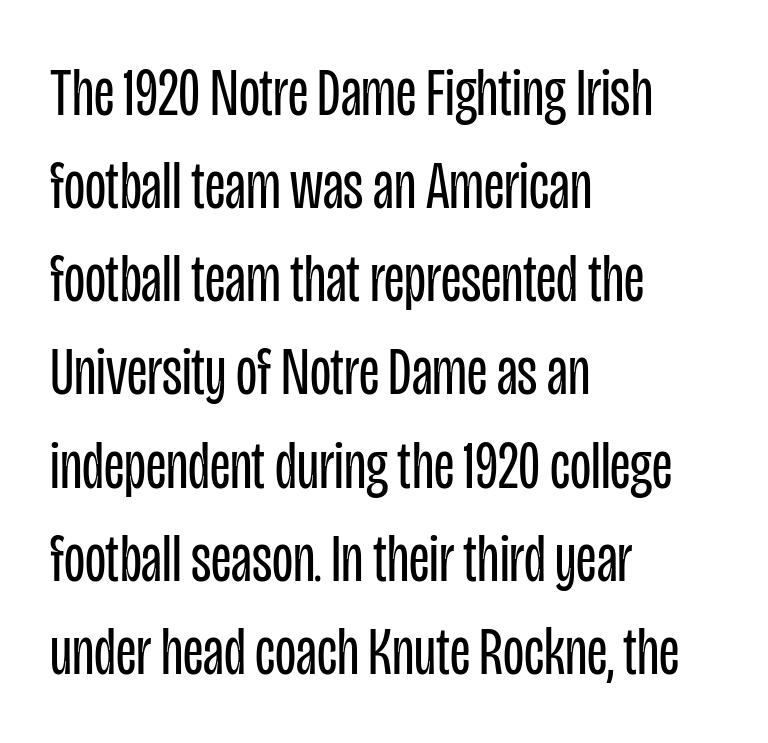
Q: Is the text bold? A: No.
Q: Is the text italic (slanted)? A: No, it is upright.
Q: Is the typeface a serif or a sans-serif typeface? A: Sans-serif.
Q: Is the text underlined? A: No.
Q: How is the paragraph aligned? A: Left-aligned.
Q: Is the spacing between letters normal or unusually wide? A: Normal.
Q: Is the spacing between lines tight, normal or loose? A: Normal.
Q: Width (condensed, normal, or wide)? A: Condensed.
Q: Stroke contrast? A: Low.
Q: x-height? A: Large.
Q: Monospaced? A: No.
